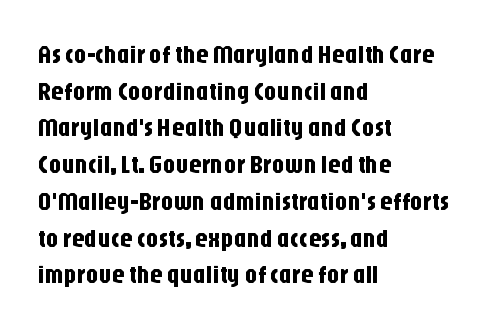
The letters stand straight up with perfectly vertical stems. The tracking reads as untouched default to a designer's eye. Vertical spacing — default. All the whitespace from short lines collects on the right. Bare-footed words on every line.
